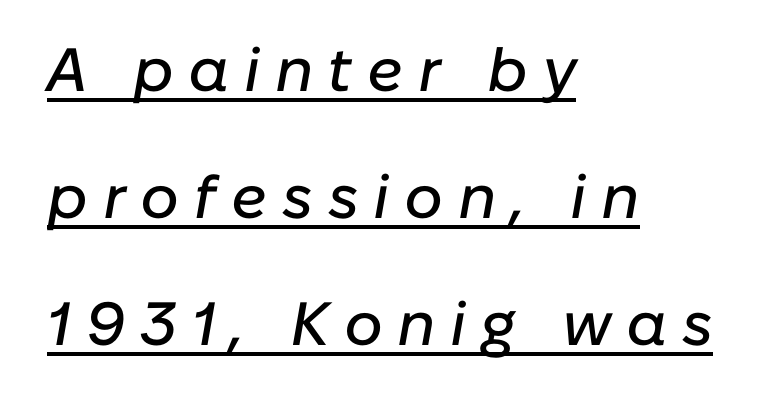
The image shows 61 px text type, italic (leaning right); set left-aligned, loose line spacing (2.08x), unusually wide letter spacing (+0.24 em), underlined; low stroke contrast and a medium x-height.
